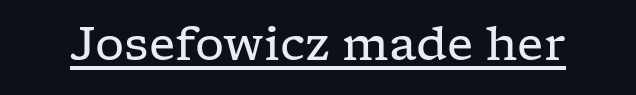
The image shows 46 px regular-weight, wide serif type, upright; set normal letter spacing, underlined; low stroke contrast and a medium x-height.
